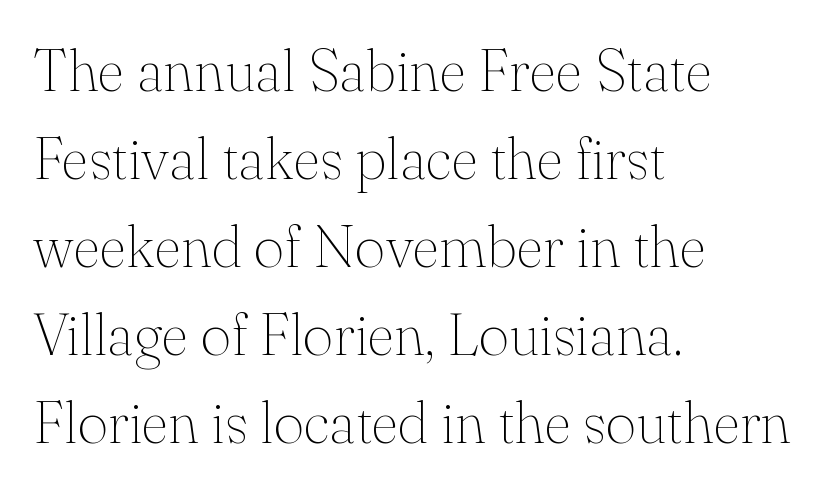
{"serif": "yes", "italic": "no", "bold": "no", "weight": "thin", "width": "normal", "stroke_contrast": "medium", "x_height": "small", "monospaced": "no", "underline": "no", "align": "left", "line_spacing": "normal", "line_spacing_ratio": 1.49, "letter_spacing": "normal", "letter_spacing_em": 0.0, "glyph_px": 59}
